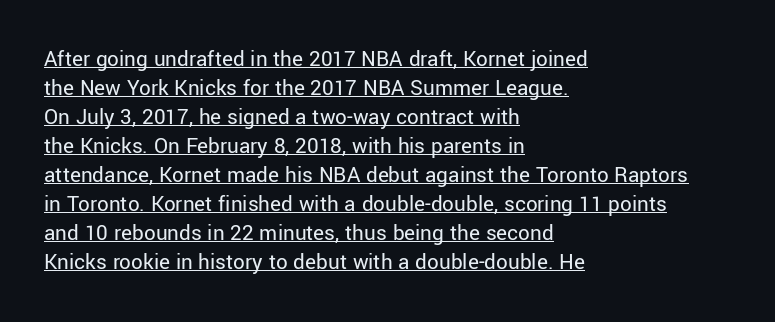
A roman cut, with each character standing at attention. The gaps between neighbouring characters are ordinary and unremarkable. These lines sit exactly where default settings would place them. Is the block centered? No — it sits flush against the left margin. Is the stroke heavy? The answer is a plain regular-or-lighter. A rule runs beneath these lines of type.
